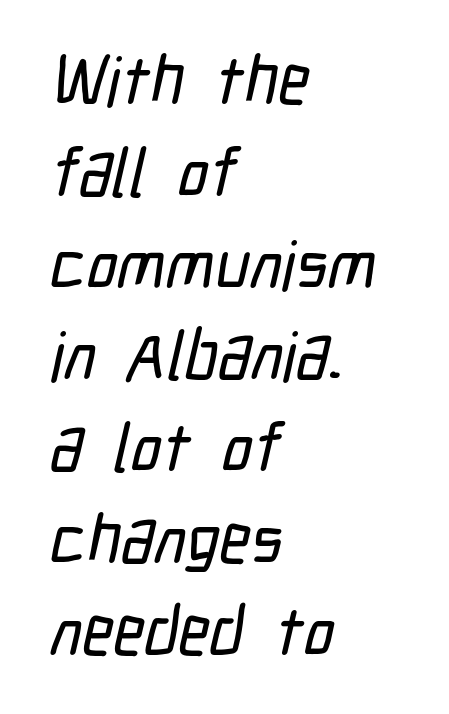
The image shows 68 px condensed sans-serif type; set left-aligned, normal line spacing (1.35x), normal letter spacing, not underlined; low stroke contrast and a medium x-height.
